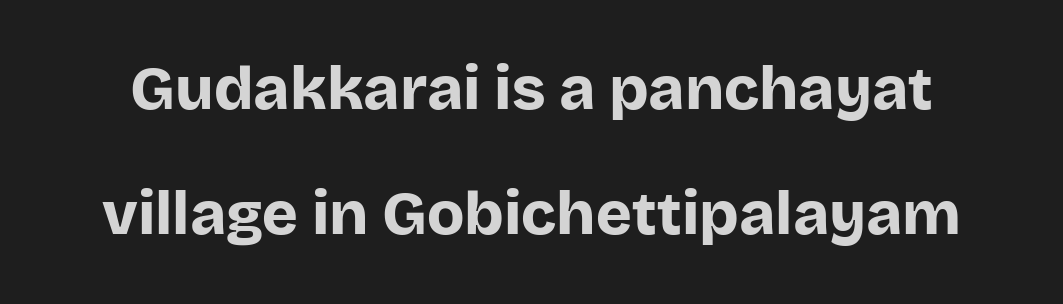
The image shows 61 px bold sans-serif type, upright; set loose line spacing (2.05x), normal letter spacing, not underlined; low stroke contrast and a large x-height.
